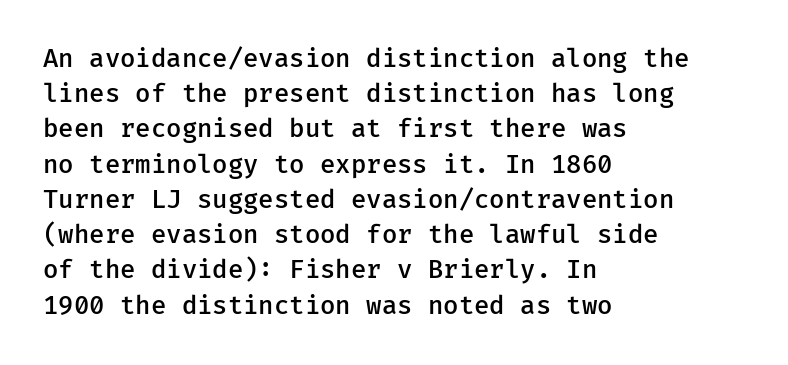
Heft: intermediate — a semibold. No word sits above an underline. Successive baselines arrive at the customary interval. Inter-character spacing is left at the font's built-in metrics. Reading down the block, your eye returns to a fixed left position each line. Italic? Not at all — the glyphs are vertical.
